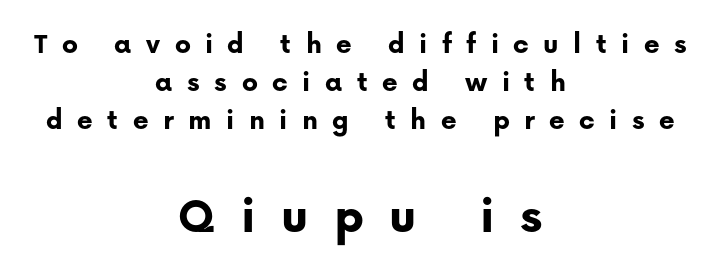
{"serif": "no", "italic": "no", "bold": "yes", "weight": "bold", "width": "normal", "stroke_contrast": "low", "x_height": "medium", "monospaced": "no", "underline": "no", "align": "center", "line_spacing": "normal", "line_spacing_ratio": 1.26, "letter_spacing": "wide", "letter_spacing_em": 0.48, "larger_block": "second", "size_ratio": 1.77, "glyph_px": 53}
